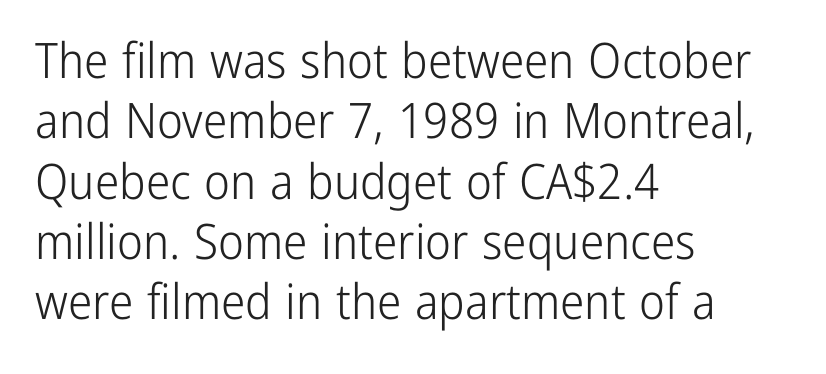
Q: Is the text bold? A: No.
Q: Is the text italic (slanted)? A: No, it is upright.
Q: Is the typeface a serif or a sans-serif typeface? A: Sans-serif.
Q: Is the text underlined? A: No.
Q: How is the paragraph aligned? A: Left-aligned.
Q: Is the spacing between letters normal or unusually wide? A: Normal.
Q: Width (condensed, normal, or wide)? A: Condensed.
Q: Stroke contrast? A: Low.
Q: x-height? A: Medium.
Q: Monospaced? A: No.
